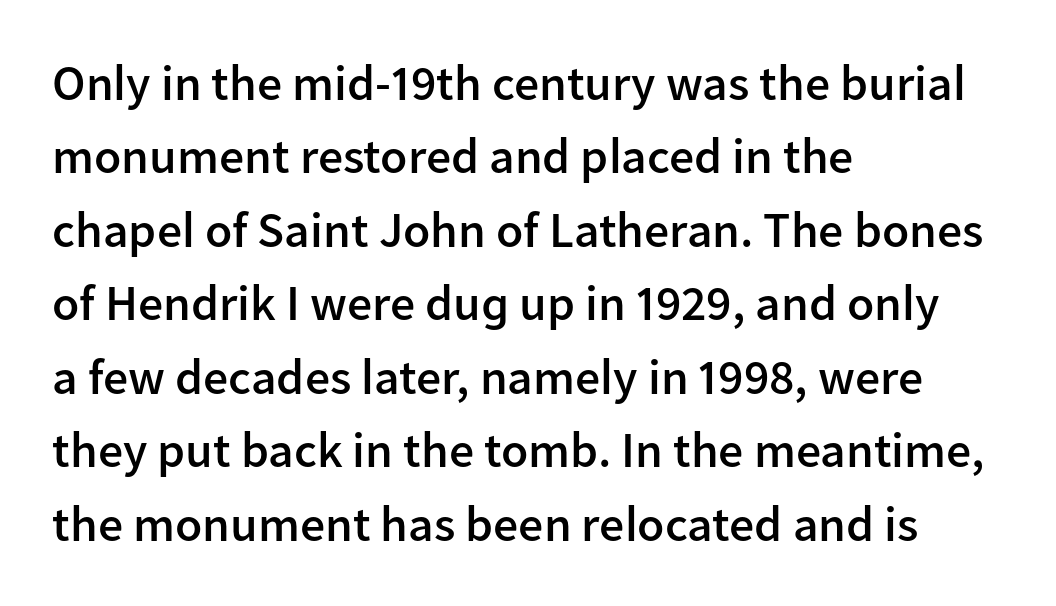
Q: Is the text bold? A: Semi-bold.
Q: Is the text italic (slanted)? A: No, it is upright.
Q: Is the typeface a serif or a sans-serif typeface? A: Sans-serif.
Q: Is the text underlined? A: No.
Q: How is the paragraph aligned? A: Left-aligned.
Q: Is the spacing between letters normal or unusually wide? A: Normal.
Q: Is the spacing between lines tight, normal or loose? A: Normal.
Q: Width (condensed, normal, or wide)? A: Normal.
Q: Stroke contrast? A: Low.
Q: x-height? A: Medium.
Q: Monospaced? A: No.
